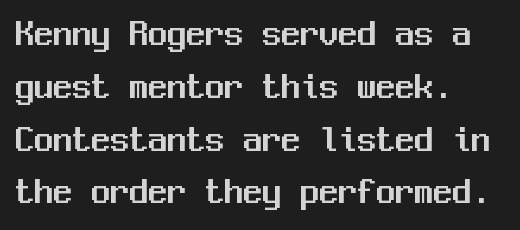
Q: Is the text italic (slanted)? A: No, it is upright.
Q: Is the typeface a serif or a sans-serif typeface? A: Sans-serif.
Q: Is the text underlined? A: No.
Q: How is the paragraph aligned? A: Left-aligned.
Q: Is the spacing between letters normal or unusually wide? A: Normal.
Q: Is the spacing between lines tight, normal or loose? A: Normal.
Q: Width (condensed, normal, or wide)? A: Normal.
Q: Stroke contrast? A: Medium.
Q: x-height? A: Medium.
Q: Monospaced? A: Yes.
